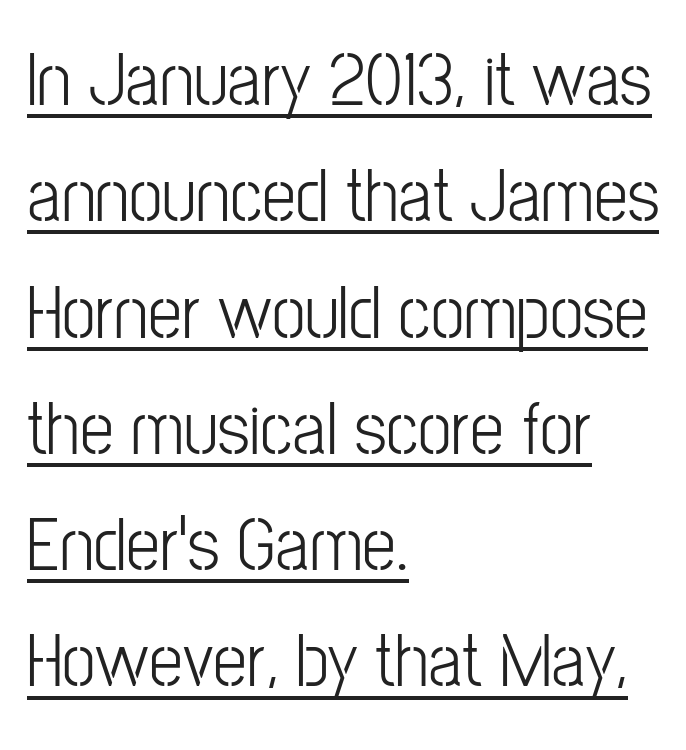
Q: Is the text bold? A: No.
Q: Is the text italic (slanted)? A: No, it is upright.
Q: Is the typeface a serif or a sans-serif typeface? A: Sans-serif.
Q: Is the text underlined? A: Yes.
Q: How is the paragraph aligned? A: Left-aligned.
Q: Is the spacing between letters normal or unusually wide? A: Normal.
Q: Is the spacing between lines tight, normal or loose? A: Normal.
Q: Width (condensed, normal, or wide)? A: Condensed.
Q: Stroke contrast? A: Low.
Q: x-height? A: Medium.
Q: Monospaced? A: No.
